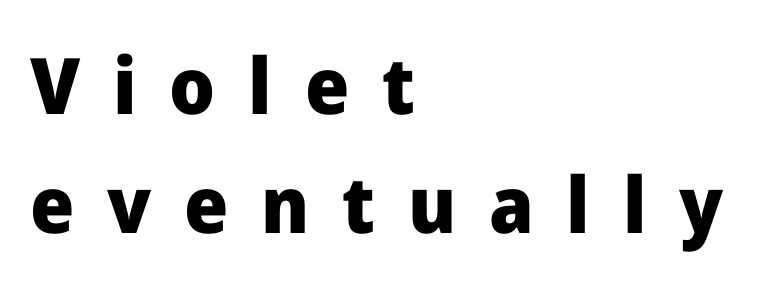
The image shows 78 px heavy sans-serif type, upright; set left-aligned, normal line spacing (1.52x), unusually wide letter spacing (+0.42 em), not underlined; low stroke contrast and a medium x-height.
